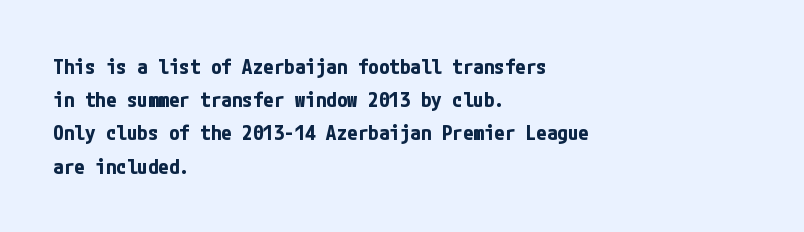
{"italic": "no", "bold": "yes", "underline": "no", "align": "left", "line_spacing": "normal", "line_spacing_ratio": 1.58, "letter_spacing": "normal", "letter_spacing_em": 0.0, "glyph_px": 21}
